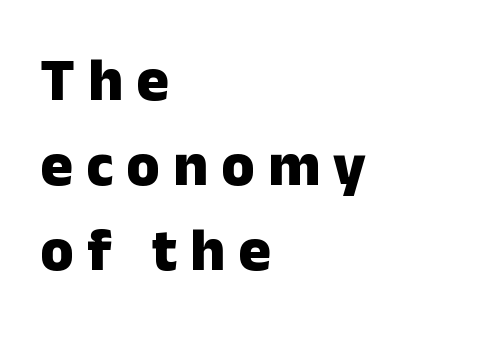
{"serif": "no", "italic": "no", "bold": "yes", "weight": "heavy", "width": "normal", "stroke_contrast": "low", "x_height": "medium", "monospaced": "no", "underline": "no", "align": "left", "line_spacing": "normal", "line_spacing_ratio": 1.39, "letter_spacing": "wide", "letter_spacing_em": 0.21, "glyph_px": 61}
